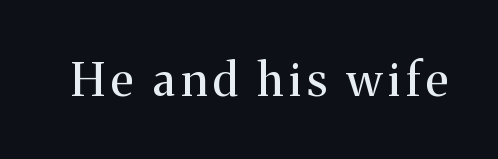
The image shows 46 px regular-weight serif type, upright; set not underlined; medium stroke contrast and a medium x-height.
